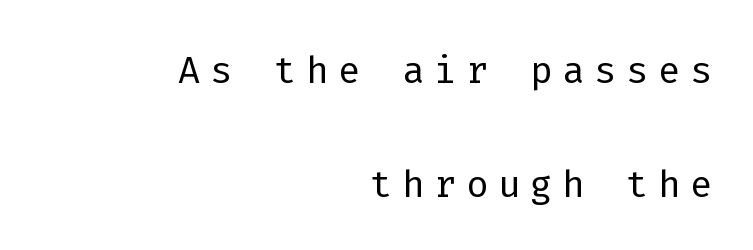
{"serif": "no", "italic": "no", "bold": "no", "weight": "light", "width": "normal", "stroke_contrast": "low", "x_height": "medium", "monospaced": "yes", "underline": "no", "align": "right", "line_spacing": "loose", "line_spacing_ratio": 2.2, "glyph_px": 52}
